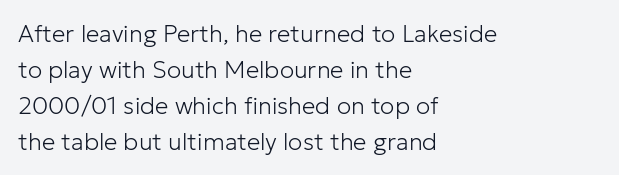
There is no visible air inserted between adjacent glyphs. The rendering anchors every line to the left-hand side. Counters stay open thanks to moderate or lighter strokes. Is there much room between lines? A standard amount, neither cramped nor airy. Type without underlining.
